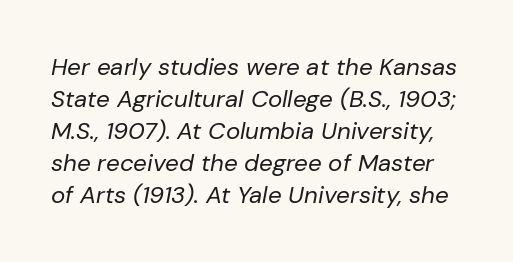
The image shows 24 px text type, italic (leaning right); set normal line spacing (1.33x), normal letter spacing, not underlined.
